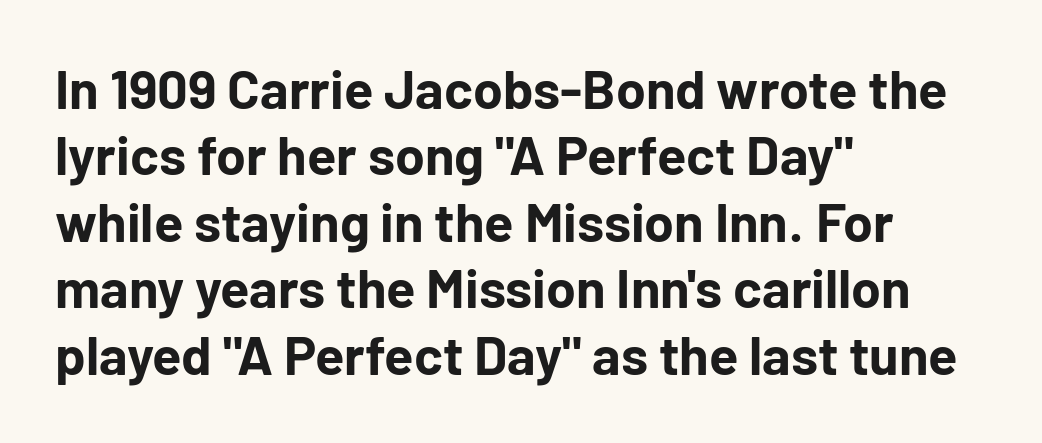
The image shows 54 px bold sans-serif type, upright; set left-aligned, line spacing 1.23x, normal letter spacing, not underlined; low stroke contrast and a medium x-height.
